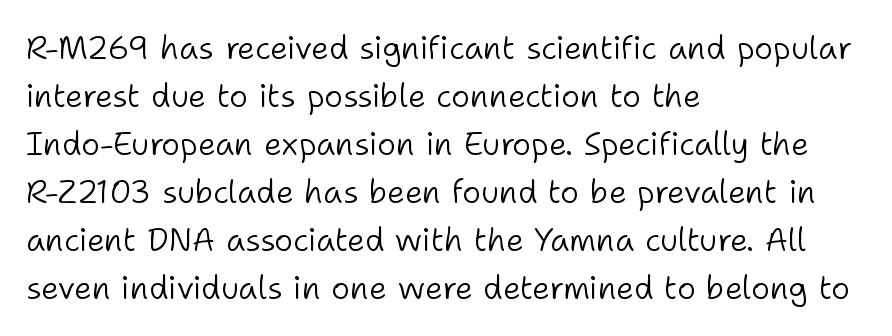
Style check: upright. Tracking here is standard; glyphs follow each other at the usual distance. Summary of weight: not heavy and not bold. Descenders are the only things crossing below the line.
